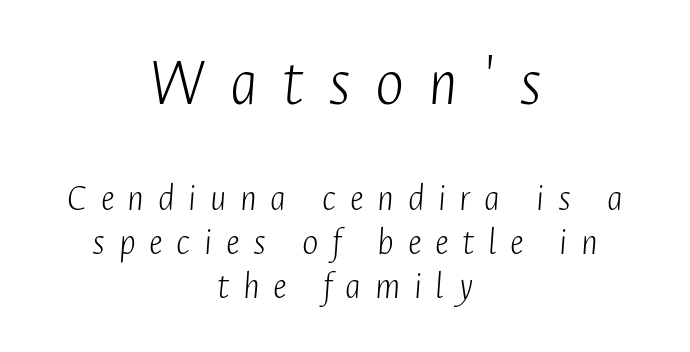
The image shows 69 px light, condensed type, italic (leaning right); set centered, tight line spacing (1.13x), unusually wide letter spacing (+0.35 em), not underlined; the first (top) block is 1.77x larger; low stroke contrast and a medium x-height.
